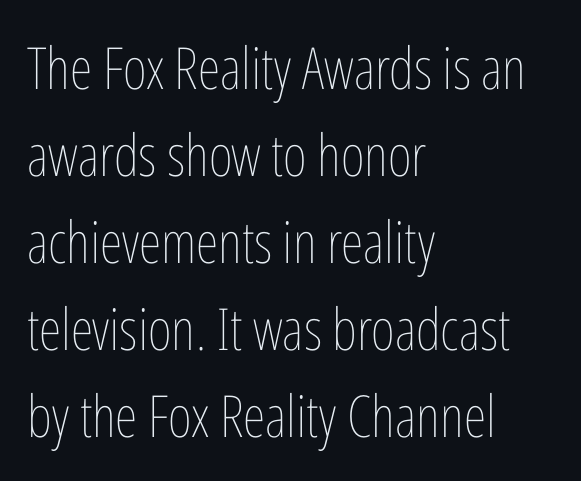
Q: Is the text bold? A: No.
Q: Is the text italic (slanted)? A: No, it is upright.
Q: Is the text underlined? A: No.
Q: How is the paragraph aligned? A: Left-aligned.
Q: Is the spacing between letters normal or unusually wide? A: Normal.
Q: Is the spacing between lines tight, normal or loose? A: Normal.
Q: Width (condensed, normal, or wide)? A: Condensed.
Q: Stroke contrast? A: Low.
Q: x-height? A: Medium.
Q: Monospaced? A: No.
